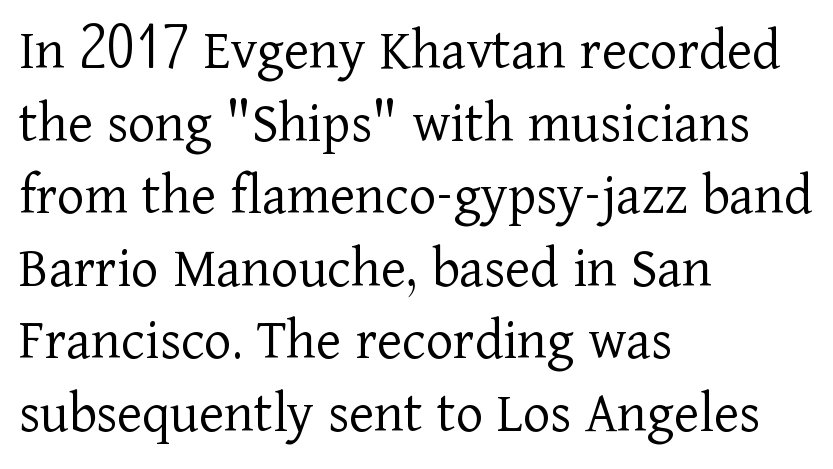
Here the designer chose a conventional face with non-uniform glyph widths. Visually the block forms a straight wall on the left and a jagged coastline on the right. The words here are not underlined. Words appear dense and cohesive because spacing is normal. The passage shown is typeset with a serif family.
